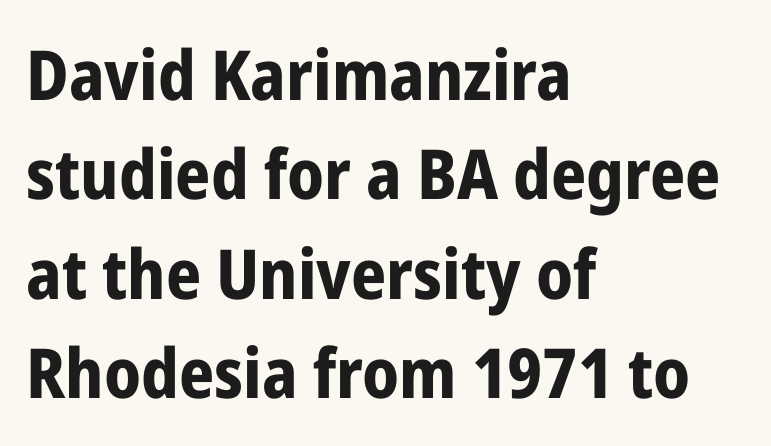
The image shows 69 px bold, condensed sans-serif type, upright; set left-aligned, normal line spacing (1.44x), normal letter spacing, not underlined; low stroke contrast and a medium x-height.
